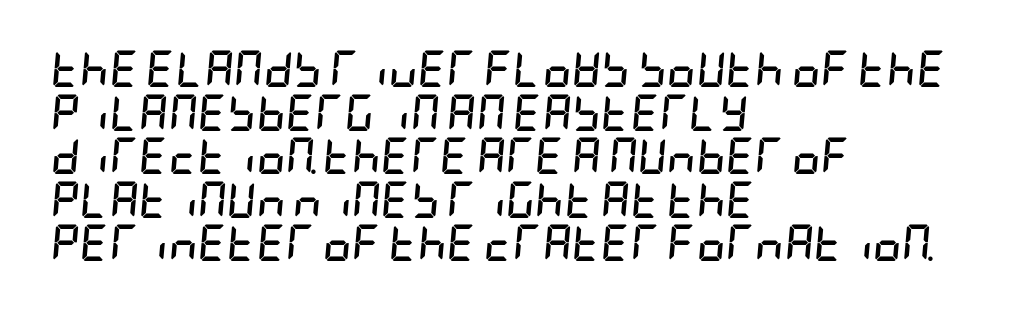
Q: Is the text bold? A: Yes.
Q: Is the text italic (slanted)? A: Yes, it leans right by about 5 degrees.
Q: Is the text underlined? A: No.
Q: How is the paragraph aligned? A: Left-aligned.
Q: Is the spacing between letters normal or unusually wide? A: Normal.
Q: Width (condensed, normal, or wide)? A: Condensed.
Q: Stroke contrast? A: Low.
Q: x-height? A: Large.
